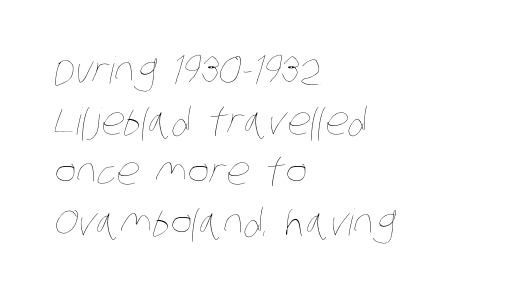
A student would call this left alignment; a typographer would say flush left, rag right. Looks like regular typesetting: each glyph gets only the width it needs. Tracking here is standard; glyphs follow each other at the usual distance. A typesetter would call this leading conventional body-copy spacing. The typeface has the unassuming heft of standard copy or less. Underlining? Definitely not there.
